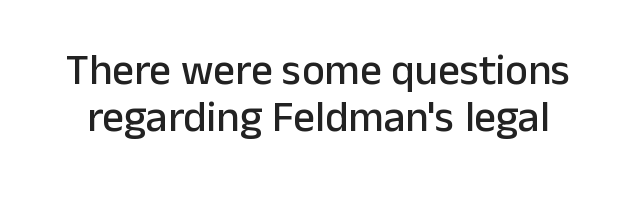
Q: Is the text italic (slanted)? A: No, it is upright.
Q: Is the typeface a serif or a sans-serif typeface? A: Sans-serif.
Q: Is the text underlined? A: No.
Q: Is the spacing between letters normal or unusually wide? A: Normal.
Q: Is the spacing between lines tight, normal or loose? A: Tight.
Q: Width (condensed, normal, or wide)? A: Normal.
Q: Stroke contrast? A: Low.
Q: x-height? A: Medium.
Q: Monospaced? A: No.
